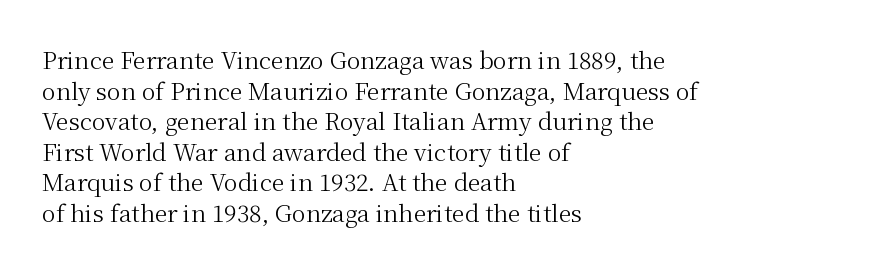
{"italic": "no", "bold": "no", "underline": "no", "align": "left", "line_spacing": "normal", "line_spacing_ratio": 1.33, "letter_spacing": "normal", "letter_spacing_em": 0.0, "glyph_px": 23}
